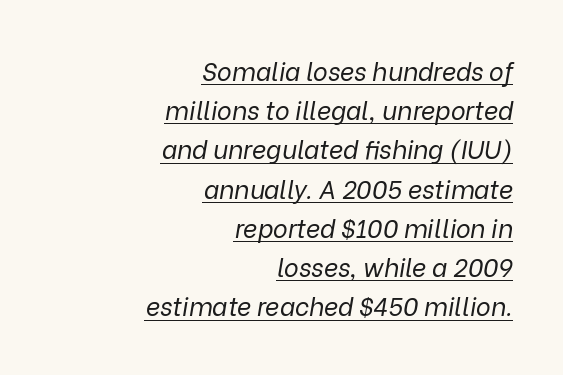
The image shows 25 px text type, italic (leaning right); set right-aligned, normal line spacing (1.57x), normal letter spacing, underlined.
